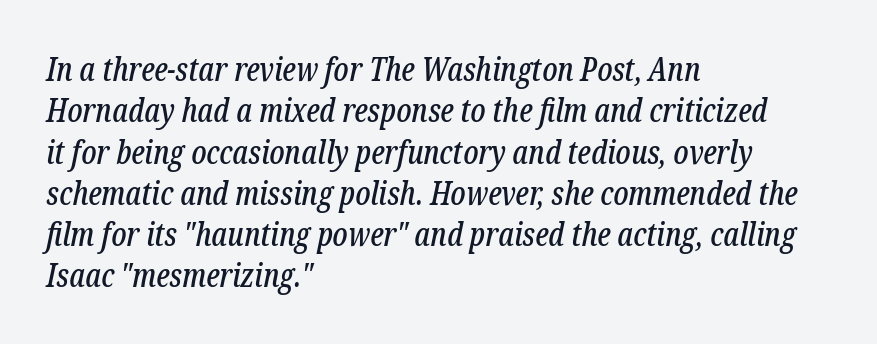
{"serif": "yes", "italic": "yes", "lean": "right", "slant_degrees": 12, "width": "condensed", "stroke_contrast": "low", "x_height": "medium", "monospaced": "no", "underline": "no", "align": "left", "line_spacing": "normal", "line_spacing_ratio": 1.29, "letter_spacing": "normal", "letter_spacing_em": 0.0, "glyph_px": 32}
